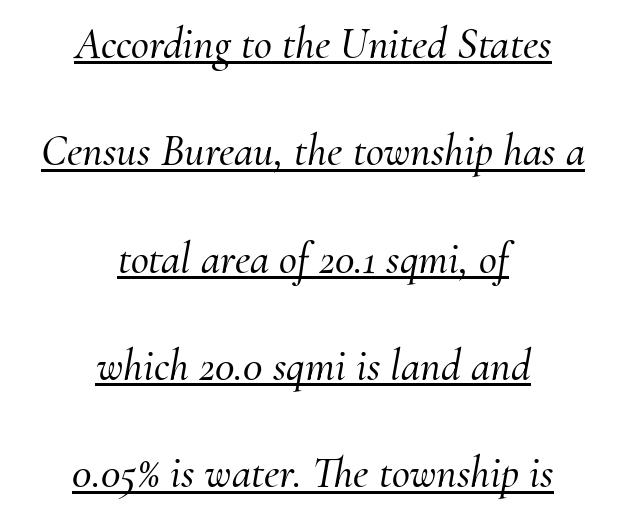
The image shows 44 px serif type, italic (leaning right); set centered, loose line spacing (2.44x), normal letter spacing, underlined; medium stroke contrast and a small x-height.
